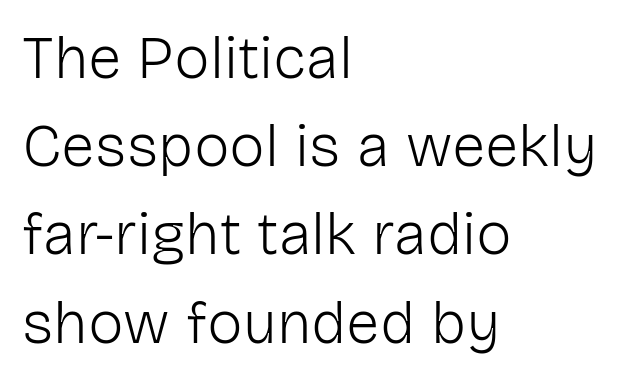
Does extra space separate the letters? No, they use regular spacing. These lines are rendered in a variable-pitch font. Alignment: flush left. Stroke terminals: plain, sans-serif. The lines sit at an ordinary, default distance from one another. No chunkiness to these letters — they're not bold.
